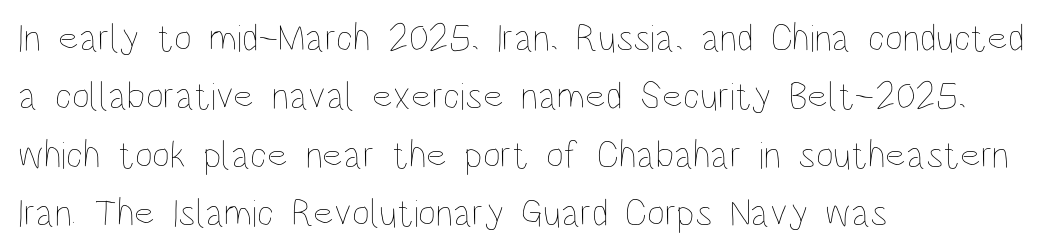
The passage shown is typed in a proportional face where columns would drift. The passage is arranged the way most books set body copy — flush left. Baseline-to-baseline distance is the conventional proportion of letter height. Stroke thickness stays within the range of a standard reading face or lighter. The specimen reads as upright at a glance. The letters sit at their default tracking, neither squeezed nor spread.
